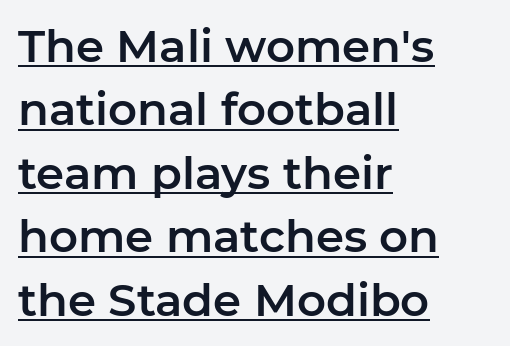
This sample is left-justified, so line endings fall wherever the words run out. One glance says typical: line gaps are just what's usual. Is this a sans? Yes — the strokes have no serifs. The sample's only ornament is a line tracing under the words. Glyph-to-glyph distance matches everyday printed text. This sample uses an upright cut, with every glyph sitting square on the baseline.
